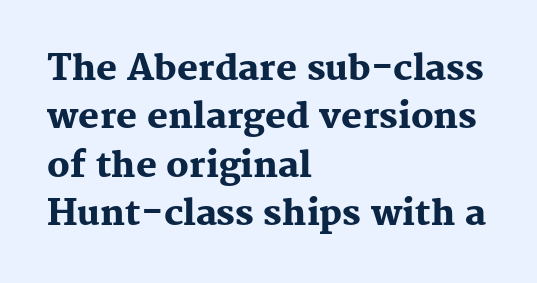
{"serif": "yes", "italic": "no", "bold": "yes", "weight": "heavy", "width": "normal", "stroke_contrast": "medium", "x_height": "medium", "monospaced": "no", "underline": "no", "align": "left", "line_spacing": "normal", "line_spacing_ratio": 1.38, "letter_spacing": "normal", "letter_spacing_em": 0.0, "glyph_px": 35}
